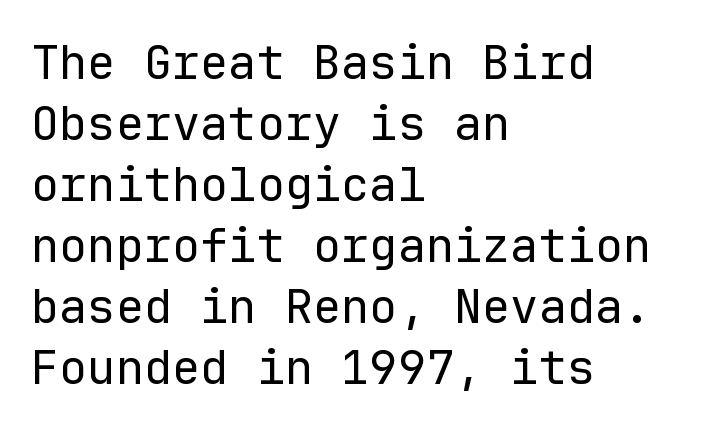
The image shows 47 px regular-weight sans-serif type, upright, monospaced; set left-aligned, normal line spacing (1.3x), normal letter spacing, not underlined; low stroke contrast and a medium x-height.
